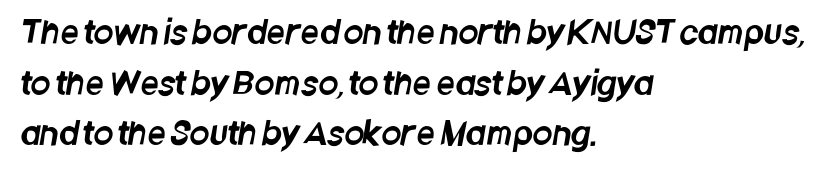
Q: Is the typeface a serif or a sans-serif typeface? A: Sans-serif.
Q: Is the text underlined? A: No.
Q: How is the paragraph aligned? A: Left-aligned.
Q: Is the spacing between letters normal or unusually wide? A: Normal.
Q: Is the spacing between lines tight, normal or loose? A: Normal.
Q: Width (condensed, normal, or wide)? A: Condensed.
Q: Stroke contrast? A: Low.
Q: x-height? A: Large.
Q: Monospaced? A: No.
